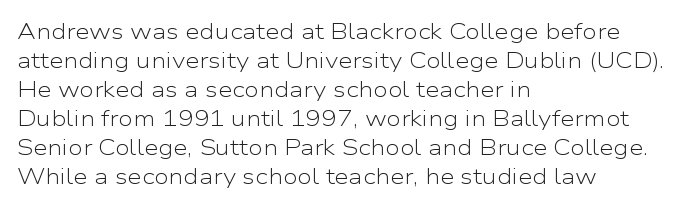
The image shows 21 px text type, upright; set left-aligned, normal line spacing (1.38x), normal letter spacing, not underlined.
